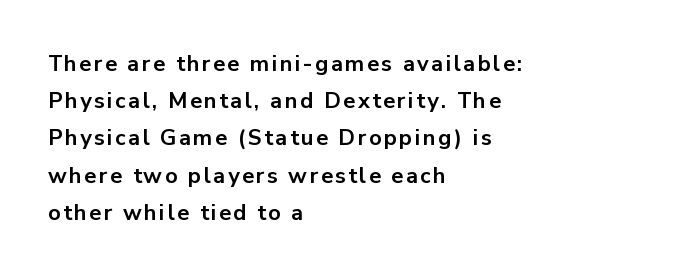
The image shows 22 px bold type, upright; set left-aligned, normal line spacing (1.69x), not underlined.
